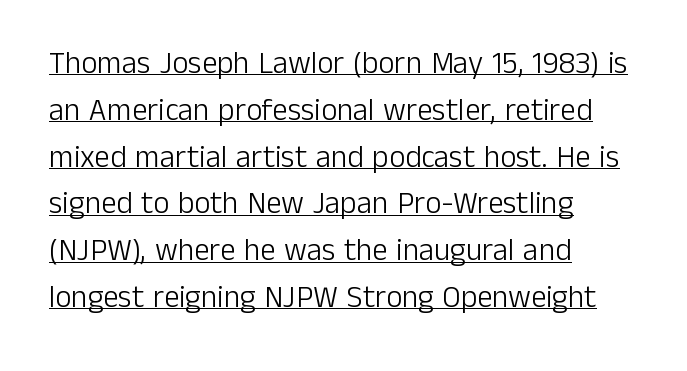
Q: Is the text bold? A: No.
Q: Is the text italic (slanted)? A: No, it is upright.
Q: Is the typeface a serif or a sans-serif typeface? A: Sans-serif.
Q: Is the text underlined? A: Yes.
Q: How is the paragraph aligned? A: Left-aligned.
Q: Is the spacing between letters normal or unusually wide? A: Normal.
Q: Is the spacing between lines tight, normal or loose? A: Normal.
Q: Width (condensed, normal, or wide)? A: Normal.
Q: Stroke contrast? A: Low.
Q: x-height? A: Medium.
Q: Monospaced? A: No.
